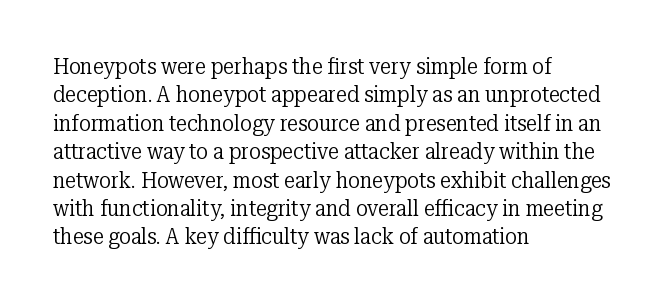
The image shows 22 px text type, upright; set left-aligned, normal line spacing (1.29x), normal letter spacing, not underlined.
